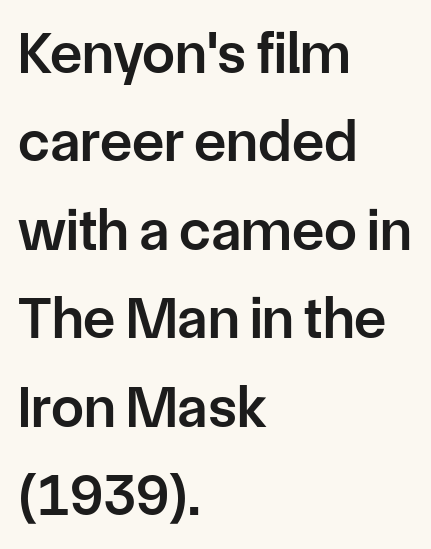
The image shows 59 px semibold sans-serif type, upright; set left-aligned, normal line spacing (1.5x), normal letter spacing, not underlined; low stroke contrast and a medium x-height.
